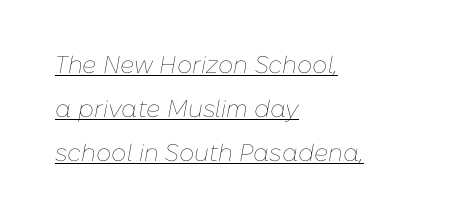
The tracking reads as untouched default to a designer's eye. Style check: oblique. The setting favours the left margin, as ordinary paragraphs usually do. The font is comparable to plain body text, perhaps lighter. A typographer would call this underscored text.
